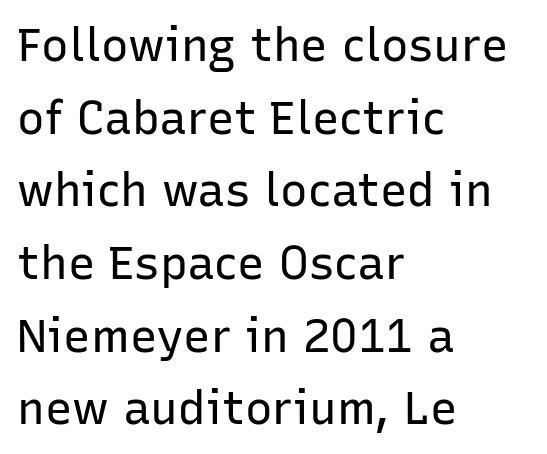
The image shows 46 px regular-weight sans-serif type, upright; set left-aligned, normal line spacing (1.58x), normal letter spacing, not underlined; low stroke contrast and a medium x-height.
